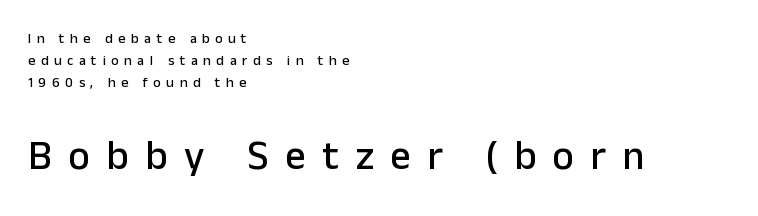
Q: Is the text italic (slanted)? A: No, it is upright.
Q: Is the typeface a serif or a sans-serif typeface? A: Sans-serif.
Q: Is the text underlined? A: No.
Q: How is the paragraph aligned? A: Left-aligned.
Q: Is the spacing between letters normal or unusually wide? A: Unusually wide.
Q: Is the spacing between lines tight, normal or loose? A: Normal.
Q: Which block of text is set in a larger size, the first (top) or the second (bottom)? A: The second (bottom) one.
Q: Width (condensed, normal, or wide)? A: Normal.
Q: Stroke contrast? A: Low.
Q: x-height? A: Medium.
Q: Monospaced? A: No.
